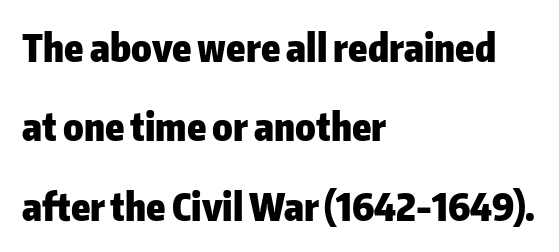
No italicization has been applied; the sample stays upright. The baseline area is clear. A great deal of white space separates one row of letters from the next. Spacing verdict: proportional, widths tailored to each character. The paragraph has a hard left edge and a soft right edge. Short note: letters normally spaced.
